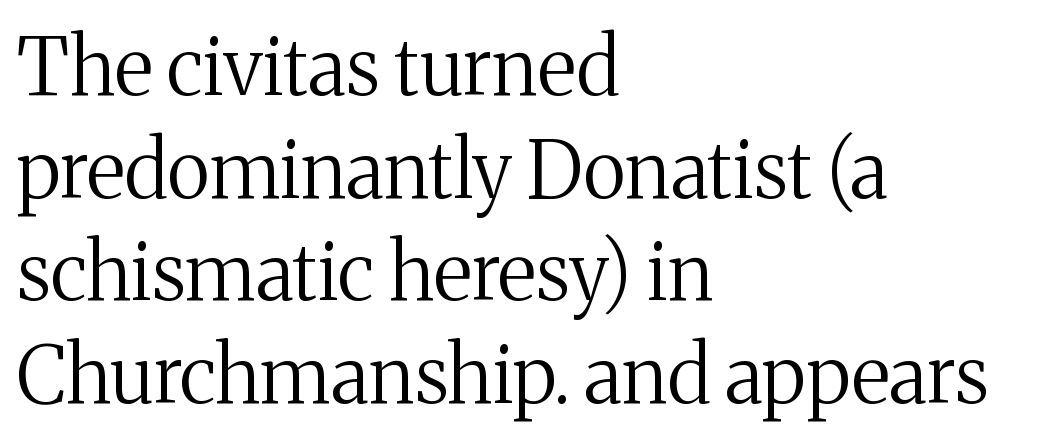
Nothing heavy about these letters — not bold at all. The tracking reads as untouched default to a designer's eye. Successive baselines arrive at the customary interval. Honestly, there is no underline to notice here at all.
